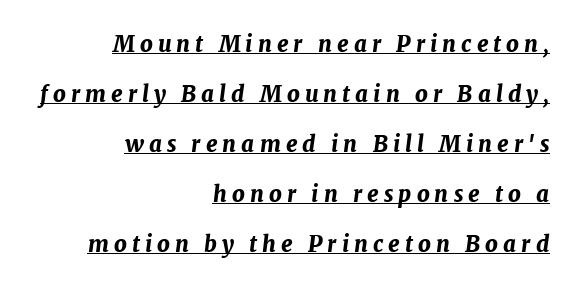
Q: Is the text bold? A: Yes.
Q: Is the text italic (slanted)? A: Yes, it leans right by about 7 degrees.
Q: Is the text underlined? A: Yes.
Q: How is the paragraph aligned? A: Right-aligned.
Q: Is the spacing between letters normal or unusually wide? A: Unusually wide.
Q: Is the spacing between lines tight, normal or loose? A: Loose.
